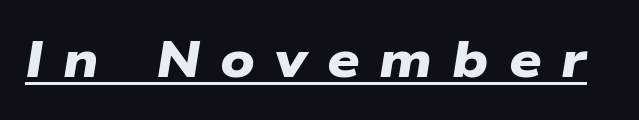
The image shows 51 px heavy, wide sans-serif type; set unusually wide letter spacing (+0.39 em), underlined; low stroke contrast and a medium x-height.
